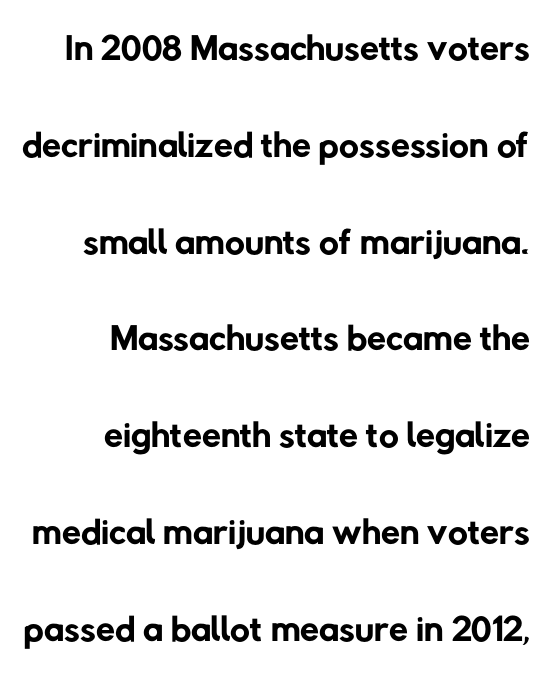
Think of a printed novel: that variable character pitch is what you see here. Characters follow at the spacing the type designer built in. Does the copy run flush right? Yes — the right margin is perfectly even. Examine the stroke ends and you'll find no serifs. The strokes are not fattened; the text isn't bold.
